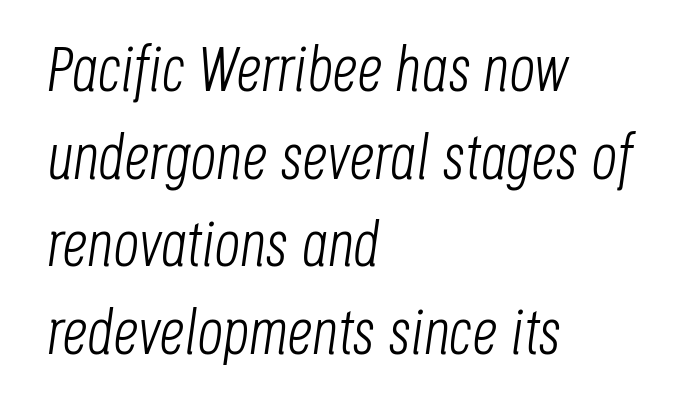
The image shows 63 px light, condensed type, italic (leaning right); set left-aligned, normal line spacing (1.39x), normal letter spacing, not underlined; low stroke contrast and a large x-height.
